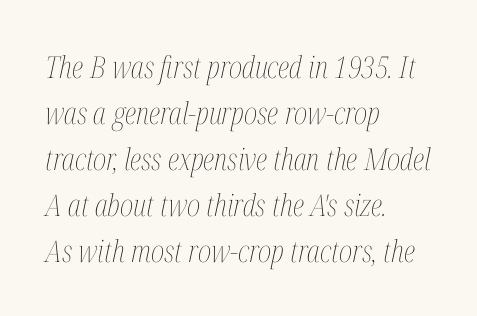
{"italic": "yes", "lean": "right", "slant_degrees": 12, "bold": "no", "weight": "thin", "width": "condensed", "stroke_contrast": "medium", "x_height": "medium", "monospaced": "no", "underline": "no", "align": "left", "line_spacing": "normal", "line_spacing_ratio": 1.53, "letter_spacing": "normal", "letter_spacing_em": 0.0, "glyph_px": 30}
